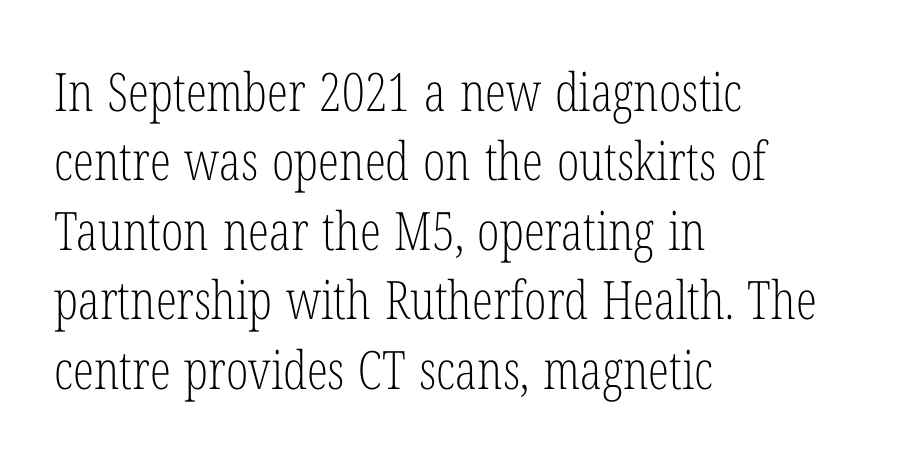
The image shows 53 px light, condensed serif type, upright; set left-aligned, normal line spacing (1.31x), normal letter spacing, not underlined; low stroke contrast and a medium x-height.
